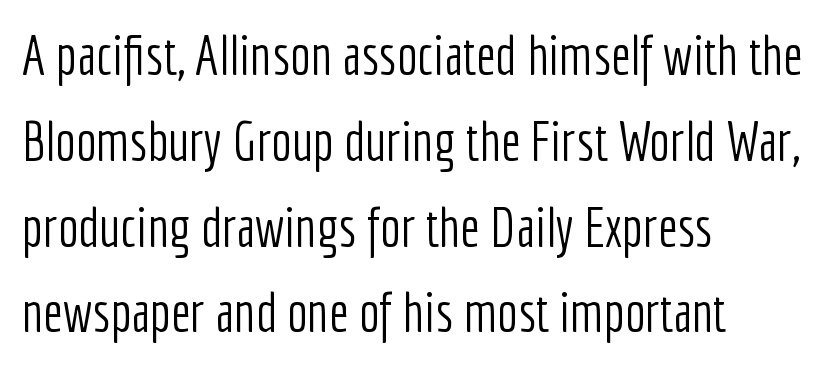
Q: Is the text bold? A: No.
Q: Is the text italic (slanted)? A: No, it is upright.
Q: Is the typeface a serif or a sans-serif typeface? A: Sans-serif.
Q: Is the text underlined? A: No.
Q: How is the paragraph aligned? A: Left-aligned.
Q: Is the spacing between letters normal or unusually wide? A: Normal.
Q: Is the spacing between lines tight, normal or loose? A: Normal.
Q: Width (condensed, normal, or wide)? A: Condensed.
Q: Stroke contrast? A: Low.
Q: x-height? A: Medium.
Q: Monospaced? A: No.
